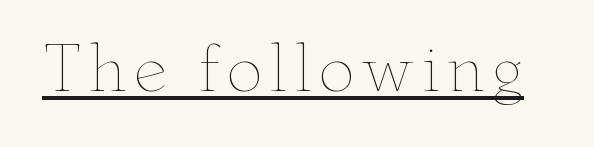
Q: Is the text bold? A: No.
Q: Is the text italic (slanted)? A: No, it is upright.
Q: Is the text underlined? A: Yes.
Q: Width (condensed, normal, or wide)? A: Wide.
Q: Stroke contrast? A: Low.
Q: x-height? A: Small.
Q: Monospaced? A: No.
